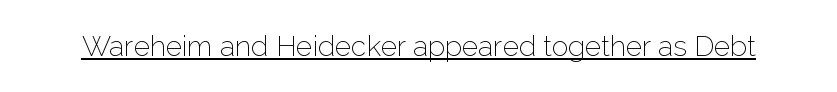
The image shows 28 px thin sans-serif type, upright; set normal letter spacing, underlined; low stroke contrast and a medium x-height.
